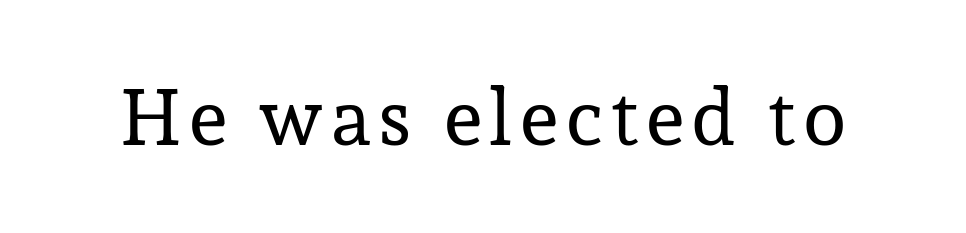
{"serif": "yes", "italic": "no", "bold": "no", "weight": "regular", "width": "normal", "stroke_contrast": "low", "x_height": "medium", "monospaced": "no", "underline": "no", "glyph_px": 79}
